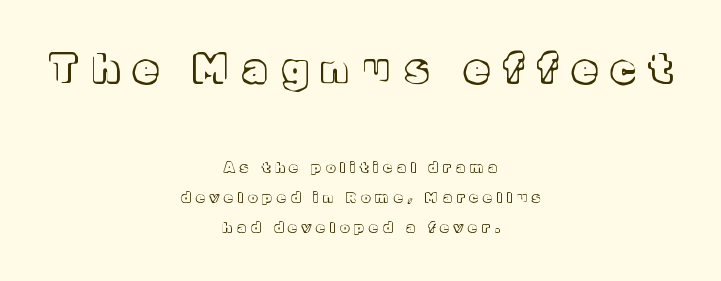
Character widths vary here, with narrow letters taking less room than wide ones. Reading down the column, the eye jumps a long way to each next line. Characters remain perfectly vertical along every line. Look at the tracking — it's clearly loosened, letters drifting apart.
